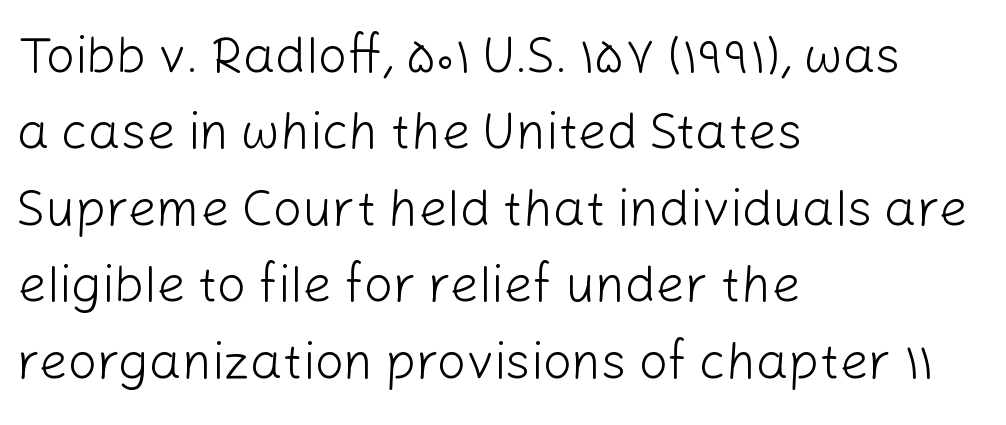
{"serif": "no", "italic": "no", "bold": "no", "weight": "light", "width": "normal", "stroke_contrast": "low", "x_height": "medium", "monospaced": "no", "underline": "no", "align": "left", "line_spacing": "normal", "line_spacing_ratio": 1.5, "letter_spacing": "normal", "letter_spacing_em": 0.0, "glyph_px": 51}
